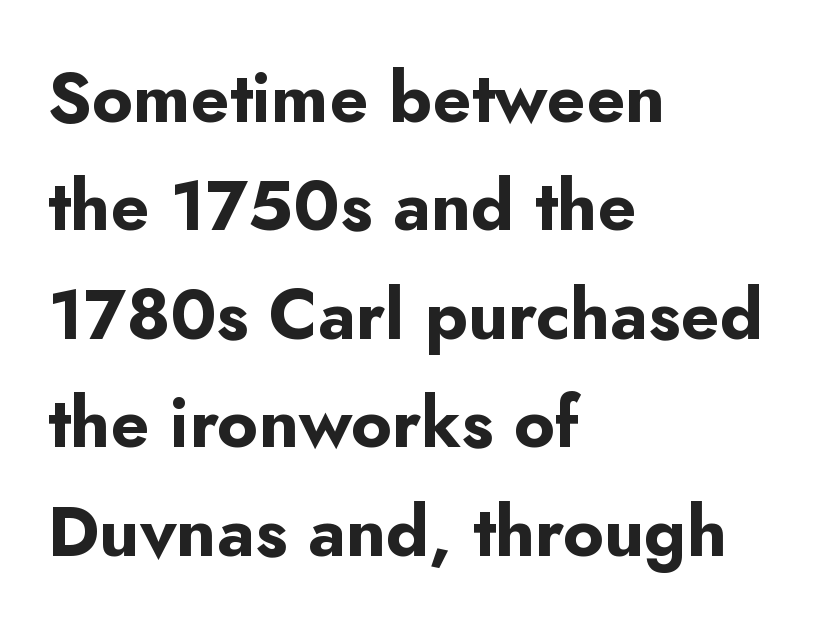
The image shows 70 px bold sans-serif type, upright; set left-aligned, normal line spacing (1.55x), normal letter spacing, not underlined; low stroke contrast and a small x-height.
